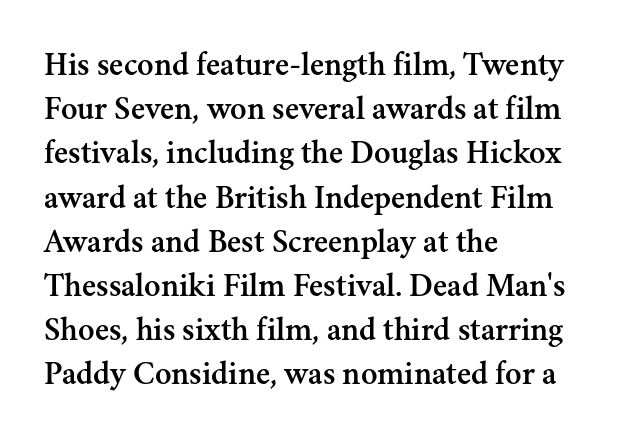
The face used here is seriffed, in the tradition of book romans. Evenly set lines give the paragraph a standard silhouette. Here the designer chose a conventional face with non-uniform glyph widths. This sample uses plain, unmodified letter spacing.
